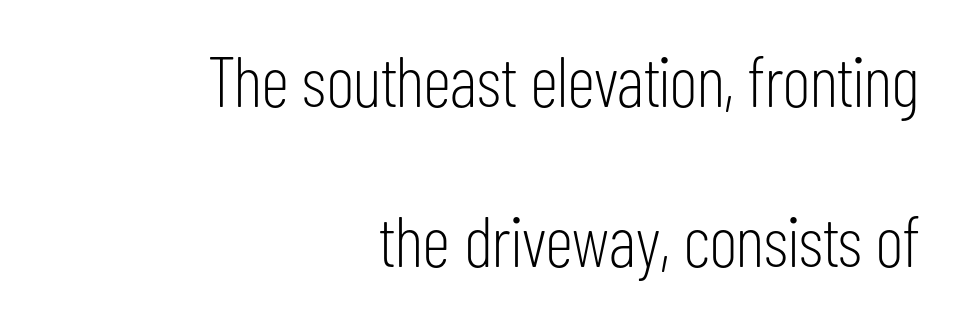
Q: Is the text bold? A: No.
Q: Is the text italic (slanted)? A: No, it is upright.
Q: Is the typeface a serif or a sans-serif typeface? A: Sans-serif.
Q: Is the text underlined? A: No.
Q: How is the paragraph aligned? A: Right-aligned.
Q: Is the spacing between letters normal or unusually wide? A: Normal.
Q: Is the spacing between lines tight, normal or loose? A: Loose.
Q: Width (condensed, normal, or wide)? A: Condensed.
Q: Stroke contrast? A: Low.
Q: x-height? A: Medium.
Q: Monospaced? A: No.
